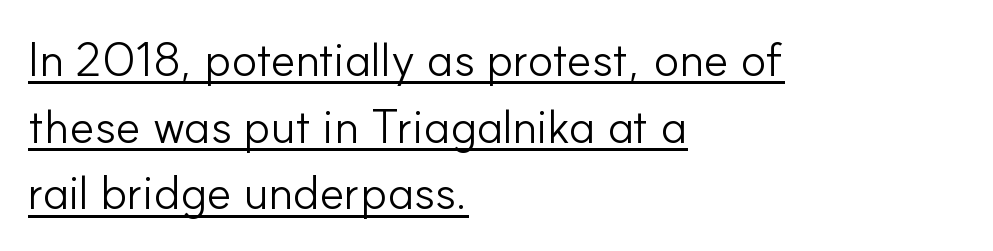
{"serif": "no", "italic": "no", "bold": "no", "weight": "light", "width": "normal", "stroke_contrast": "low", "x_height": "small", "monospaced": "no", "underline": "yes", "align": "left", "line_spacing": "normal", "line_spacing_ratio": 1.39, "letter_spacing": "normal", "letter_spacing_em": 0.0, "glyph_px": 48}
